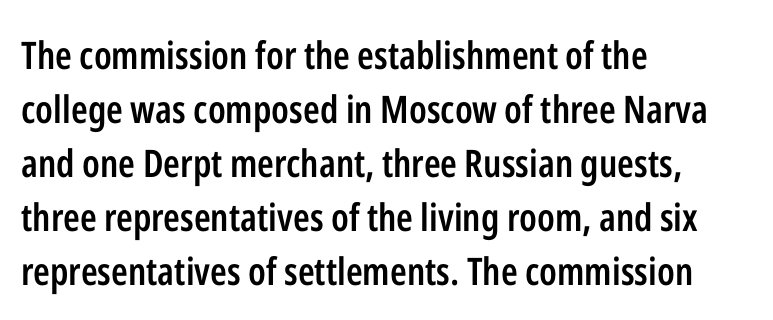
The image shows 38 px semibold, condensed sans-serif type, upright; set left-aligned, normal line spacing (1.42x), normal letter spacing, not underlined; low stroke contrast and a medium x-height.
